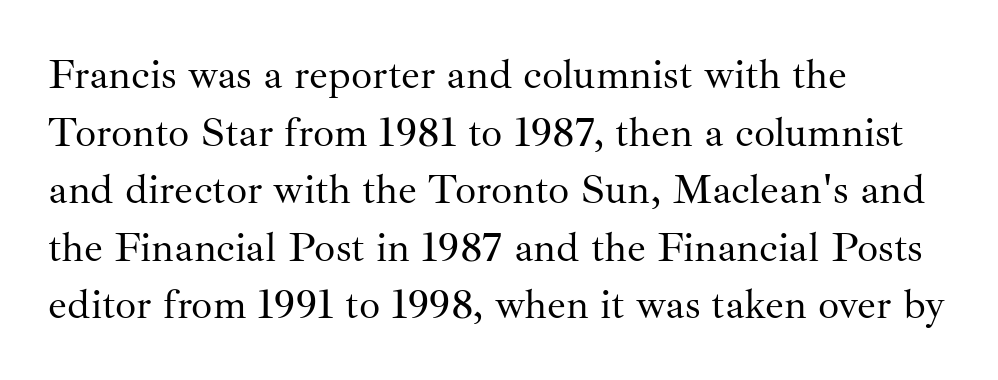
Does the leading feel generous? No, just average. Yep, those are serifs on the letters. Varying glyph widths throughout — classic text-font behaviour. The passage is arranged the way most books set body copy — flush left. Words appear dense and cohesive because spacing is normal.
